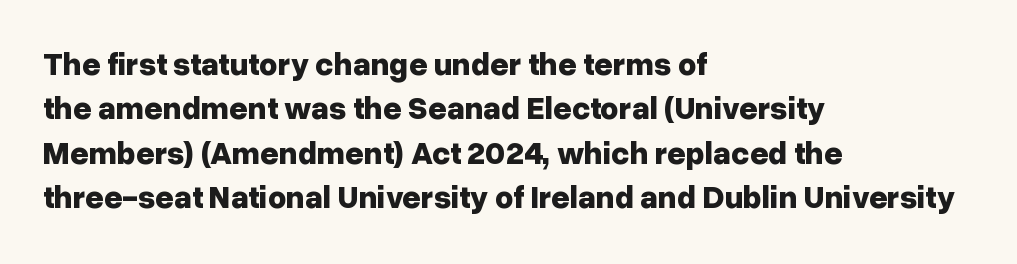
The image shows 32 px bold sans-serif type, upright; set left-aligned, normal line spacing (1.39x), normal letter spacing, not underlined; low stroke contrast and a medium x-height.
